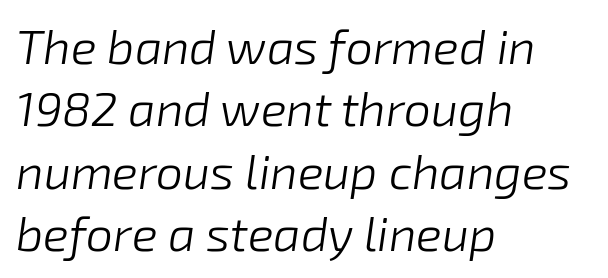
The image shows 48 px light type, italic (leaning right); set left-aligned, normal line spacing (1.3x), normal letter spacing, not underlined; low stroke contrast and a medium x-height.
